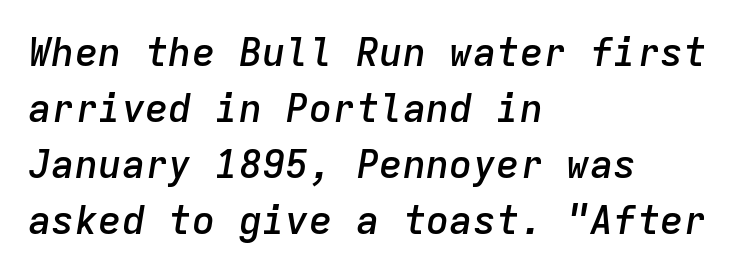
Q: Is the text bold? A: Semi-bold.
Q: Is the text italic (slanted)? A: Yes, it leans right by about 9 degrees.
Q: Is the text underlined? A: No.
Q: How is the paragraph aligned? A: Left-aligned.
Q: Is the spacing between letters normal or unusually wide? A: Normal.
Q: Is the spacing between lines tight, normal or loose? A: Normal.
Q: Width (condensed, normal, or wide)? A: Normal.
Q: Stroke contrast? A: Low.
Q: x-height? A: Medium.
Q: Monospaced? A: Yes.
